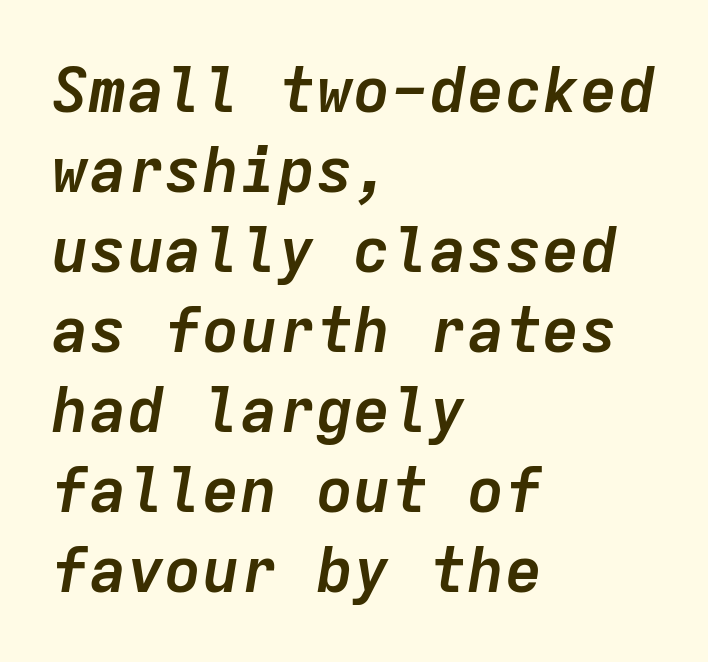
A bare baseline throughout the passage. Honestly, the letter spacing is just normal — you wouldn't notice it. The whole block is typeset with a tilt. Normally led — the rows are evenly, conventionally spaced.
